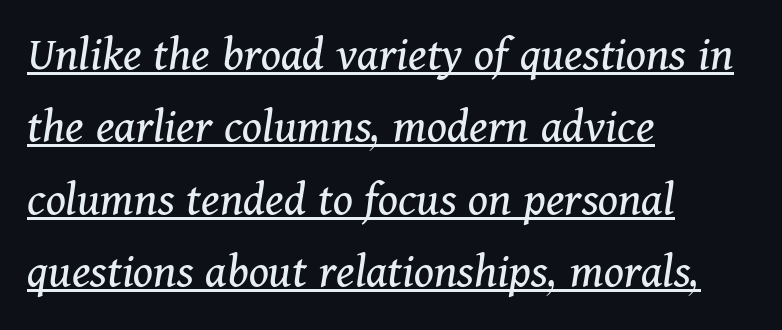
{"serif": "yes", "italic": "yes", "lean": "right", "slant_degrees": 11, "bold": "no", "weight": "regular", "width": "normal", "stroke_contrast": "medium", "x_height": "medium", "monospaced": "no", "underline": "yes", "align": "left", "line_spacing": "normal", "line_spacing_ratio": 1.45, "letter_spacing": "normal", "letter_spacing_em": 0.0, "glyph_px": 50}
